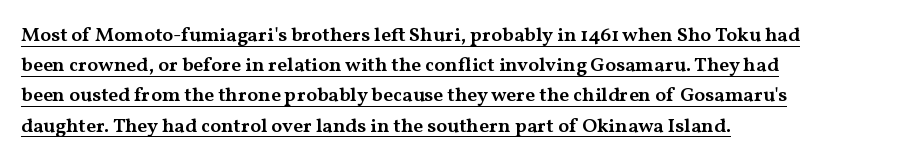
{"italic": "no", "bold": "semi", "underline": "yes", "align": "left", "line_spacing": "normal", "line_spacing_ratio": 1.51, "letter_spacing": "normal", "letter_spacing_em": 0.0, "glyph_px": 20}
